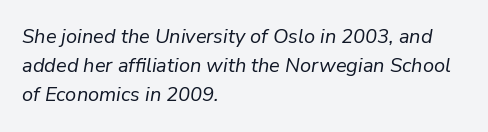
The image shows 20 px text type, italic (leaning right); set left-aligned, normal line spacing (1.46x), normal letter spacing, not underlined.
